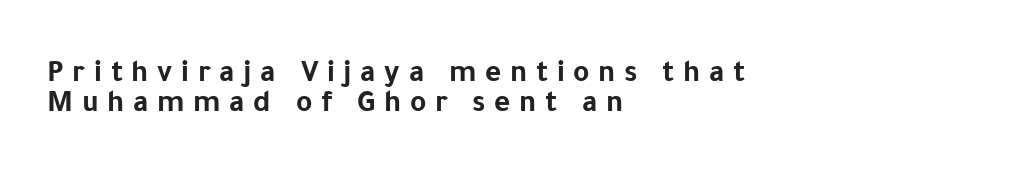
Q: Is the text bold? A: Yes.
Q: Is the text italic (slanted)? A: No, it is upright.
Q: Is the typeface a serif or a sans-serif typeface? A: Sans-serif.
Q: Is the text underlined? A: No.
Q: How is the paragraph aligned? A: Left-aligned.
Q: Is the spacing between letters normal or unusually wide? A: Unusually wide.
Q: Is the spacing between lines tight, normal or loose? A: Tight.
Q: Width (condensed, normal, or wide)? A: Normal.
Q: Stroke contrast? A: Low.
Q: x-height? A: Medium.
Q: Monospaced? A: No.
